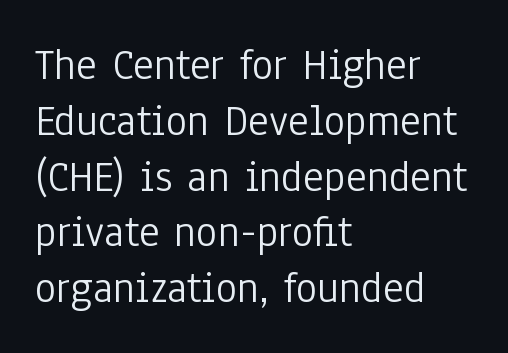
{"serif": "no", "italic": "no", "bold": "no", "weight": "light", "width": "condensed", "stroke_contrast": "low", "x_height": "medium", "monospaced": "no", "underline": "no", "align": "left", "line_spacing_ratio": 1.24, "letter_spacing": "normal", "letter_spacing_em": 0.0, "glyph_px": 45}
